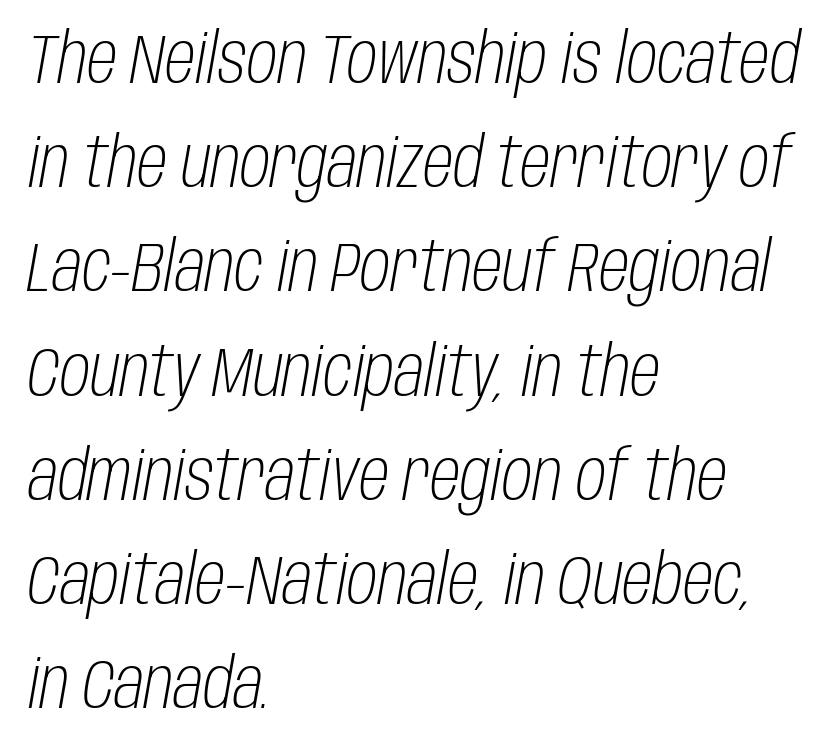
{"italic": "yes", "lean": "right", "slant_degrees": 10, "bold": "no", "weight": "light", "width": "condensed", "stroke_contrast": "low", "x_height": "large", "monospaced": "no", "underline": "no", "align": "left", "line_spacing": "normal", "line_spacing_ratio": 1.51, "letter_spacing": "normal", "letter_spacing_em": 0.0, "glyph_px": 69}
